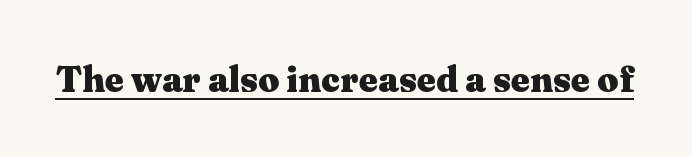
{"serif": "yes", "italic": "no", "bold": "yes", "weight": "heavy", "width": "wide", "stroke_contrast": "medium", "x_height": "medium", "monospaced": "no", "underline": "yes", "letter_spacing": "normal", "letter_spacing_em": 0.0, "glyph_px": 37}
